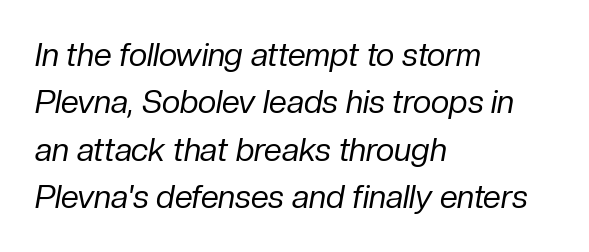
Q: Is the text bold? A: No.
Q: Is the text italic (slanted)? A: Yes, it leans right by about 10 degrees.
Q: Is the text underlined? A: No.
Q: How is the paragraph aligned? A: Left-aligned.
Q: Is the spacing between letters normal or unusually wide? A: Normal.
Q: Is the spacing between lines tight, normal or loose? A: Normal.
Q: Width (condensed, normal, or wide)? A: Normal.
Q: Stroke contrast? A: Low.
Q: x-height? A: Medium.
Q: Monospaced? A: No.
